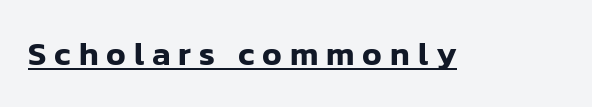
The gaps between neighbouring characters are conspicuously large. You can tell from the bare stems that sans-serif type was used. Italic: no, the glyphs are upright roman. Think of a printed novel: that variable character pitch is what you see here.
